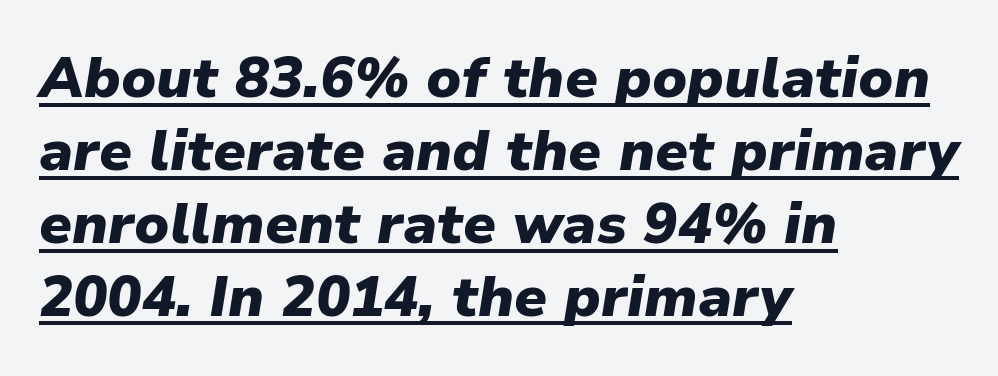
{"italic": "yes", "lean": "right", "slant_degrees": 9, "bold": "yes", "weight": "heavy", "width": "normal", "stroke_contrast": "low", "x_height": "medium", "monospaced": "no", "underline": "yes", "align": "left", "line_spacing": "normal", "line_spacing_ratio": 1.28, "letter_spacing": "normal", "letter_spacing_em": 0.0, "glyph_px": 57}
